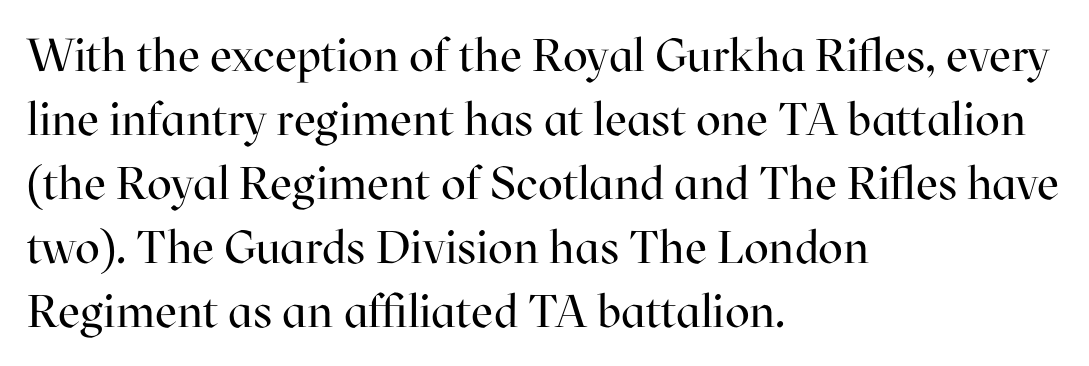
The image shows 46 px regular-weight serif type, upright; set left-aligned, normal line spacing (1.39x), normal letter spacing, not underlined; high stroke contrast and a medium x-height.
